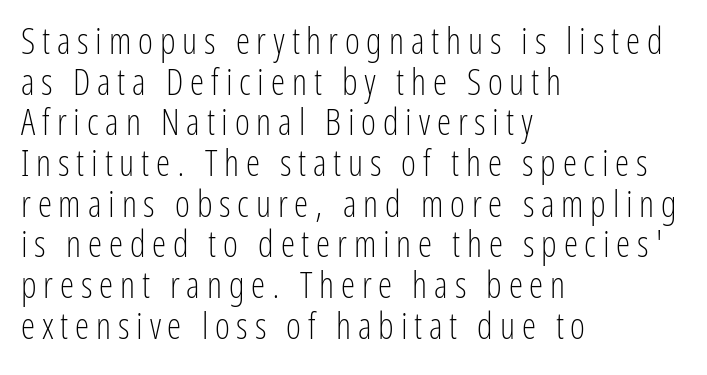
{"serif": "no", "italic": "no", "bold": "no", "weight": "light", "width": "condensed", "stroke_contrast": "low", "x_height": "medium", "monospaced": "no", "underline": "no", "align": "left", "line_spacing": "tight", "line_spacing_ratio": 1.13, "glyph_px": 36}
